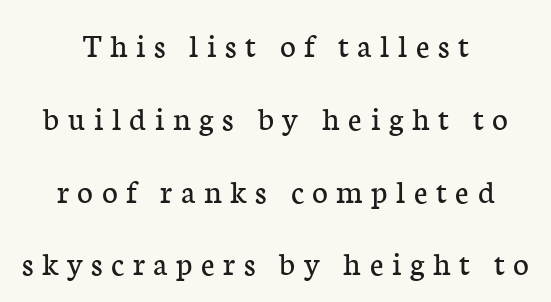
Q: Is the text bold? A: No.
Q: Is the text italic (slanted)? A: No, it is upright.
Q: Is the typeface a serif or a sans-serif typeface? A: Serif.
Q: Is the text underlined? A: No.
Q: How is the paragraph aligned? A: Centered.
Q: Is the spacing between letters normal or unusually wide? A: Unusually wide.
Q: Is the spacing between lines tight, normal or loose? A: Loose.
Q: Width (condensed, normal, or wide)? A: Normal.
Q: Stroke contrast? A: Low.
Q: x-height? A: Medium.
Q: Monospaced? A: No.
